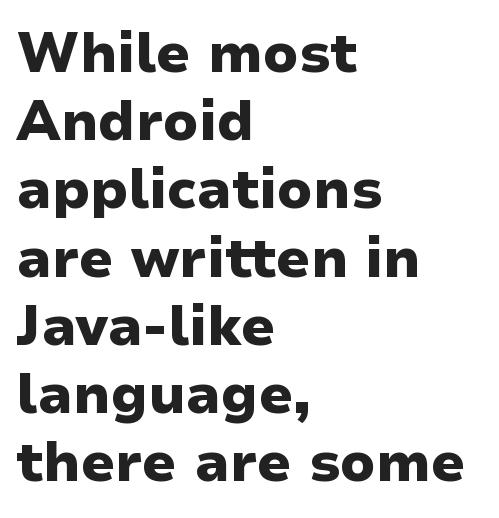
Q: Is the text bold? A: Yes.
Q: Is the text italic (slanted)? A: No, it is upright.
Q: Is the typeface a serif or a sans-serif typeface? A: Sans-serif.
Q: Is the text underlined? A: No.
Q: How is the paragraph aligned? A: Left-aligned.
Q: Is the spacing between letters normal or unusually wide? A: Normal.
Q: Width (condensed, normal, or wide)? A: Normal.
Q: Stroke contrast? A: Low.
Q: x-height? A: Medium.
Q: Monospaced? A: No.
